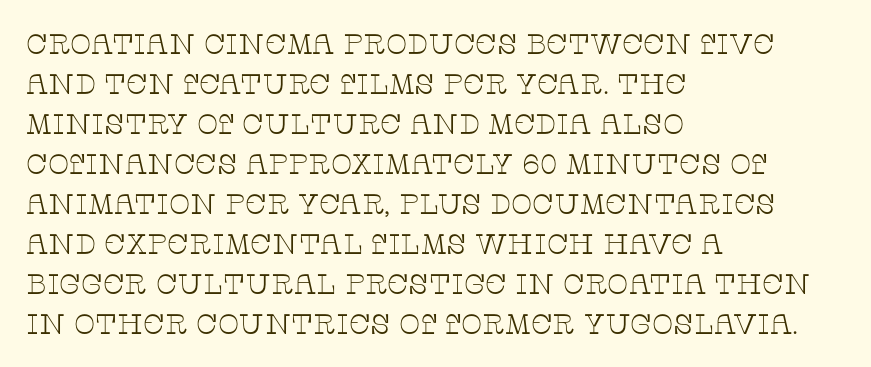
{"serif": "yes", "italic": "no", "bold": "no", "weight": "thin", "width": "wide", "stroke_contrast": "low", "x_height": "large", "monospaced": "no", "underline": "no", "align": "left", "line_spacing": "normal", "line_spacing_ratio": 1.43, "letter_spacing": "normal", "letter_spacing_em": 0.0, "glyph_px": 28}
